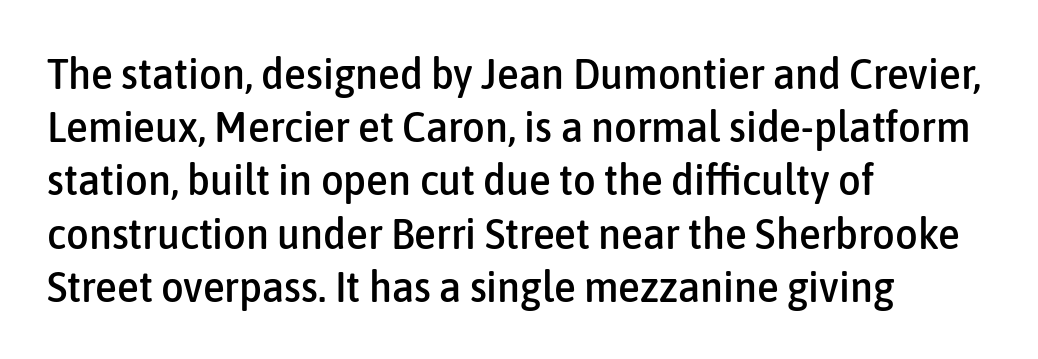
The image shows 44 px condensed sans-serif type, upright; set left-aligned, line spacing 1.21x, normal letter spacing, not underlined; low stroke contrast and a medium x-height.
